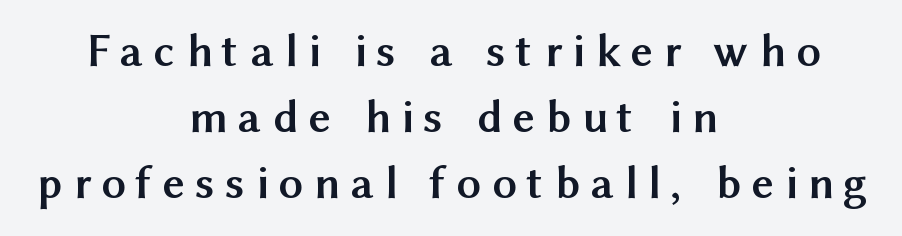
Q: Is the text bold? A: Yes.
Q: Is the text italic (slanted)? A: No, it is upright.
Q: Is the typeface a serif or a sans-serif typeface? A: Sans-serif.
Q: Is the text underlined? A: No.
Q: How is the paragraph aligned? A: Centered.
Q: Is the spacing between letters normal or unusually wide? A: Unusually wide.
Q: Is the spacing between lines tight, normal or loose? A: Normal.
Q: Width (condensed, normal, or wide)? A: Normal.
Q: Stroke contrast? A: Medium.
Q: x-height? A: Medium.
Q: Monospaced? A: No.
